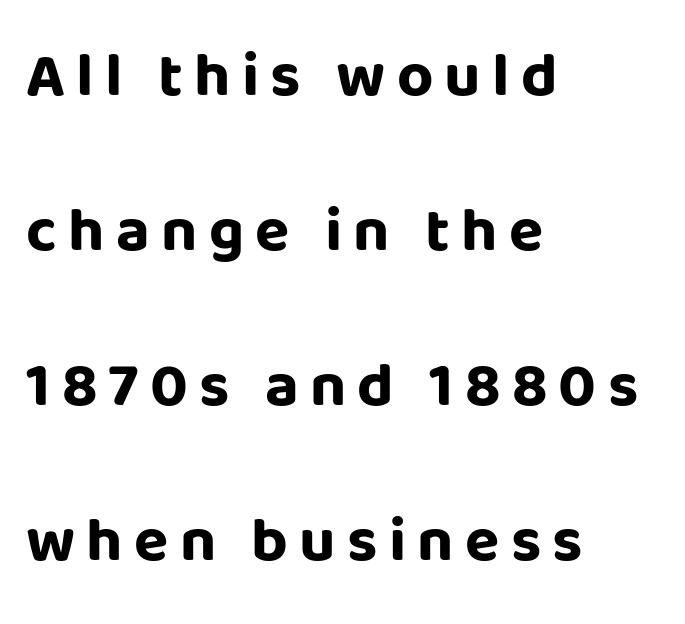
{"serif": "no", "italic": "no", "bold": "yes", "weight": "bold", "width": "normal", "stroke_contrast": "low", "x_height": "large", "monospaced": "no", "underline": "no", "align": "left", "line_spacing": "loose", "line_spacing_ratio": 2.46, "glyph_px": 63}
